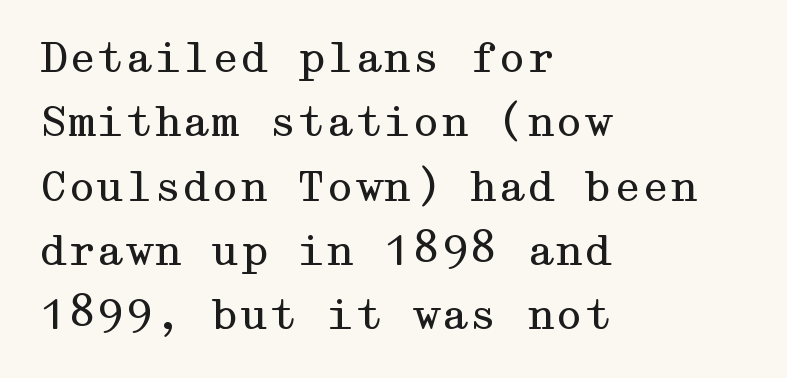
Q: Is the text bold? A: No.
Q: Is the text italic (slanted)? A: No, it is upright.
Q: Is the typeface a serif or a sans-serif typeface? A: Serif.
Q: Is the text underlined? A: No.
Q: How is the paragraph aligned? A: Left-aligned.
Q: Is the spacing between letters normal or unusually wide? A: Normal.
Q: Is the spacing between lines tight, normal or loose? A: Normal.
Q: Width (condensed, normal, or wide)? A: Wide.
Q: Stroke contrast? A: Medium.
Q: x-height? A: Medium.
